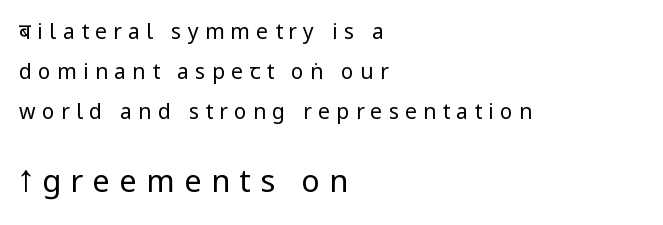
The area under the type is left untouched. The text block is weighted toward the left margin, trailing off unevenly rightward. The rendering uses a large line-height, opening up the rows. The typeface chosen for these lines omits serifs.
